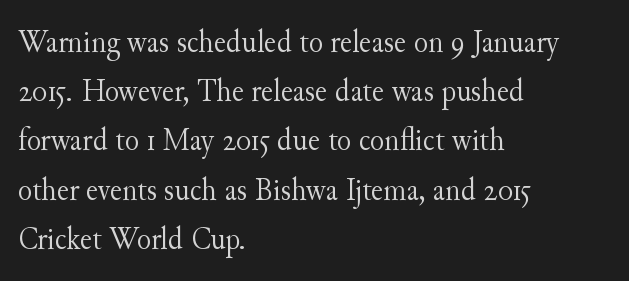
{"serif": "yes", "italic": "no", "bold": "no", "weight": "light", "width": "normal", "stroke_contrast": "medium", "x_height": "small", "monospaced": "no", "underline": "no", "align": "left", "line_spacing": "normal", "line_spacing_ratio": 1.49, "letter_spacing": "normal", "letter_spacing_em": 0.0, "glyph_px": 33}
